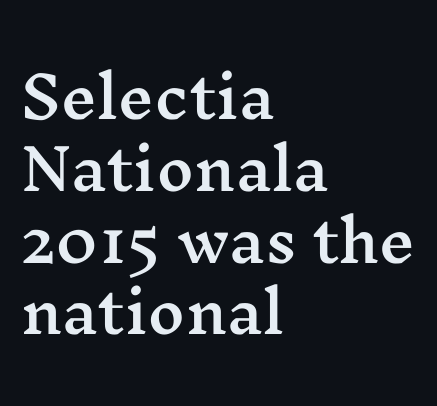
{"serif": "yes", "italic": "no", "width": "wide", "stroke_contrast": "medium", "x_height": "medium", "monospaced": "no", "underline": "no", "align": "left", "line_spacing": "normal", "line_spacing_ratio": 1.26, "letter_spacing": "normal", "letter_spacing_em": 0.0, "glyph_px": 57}
